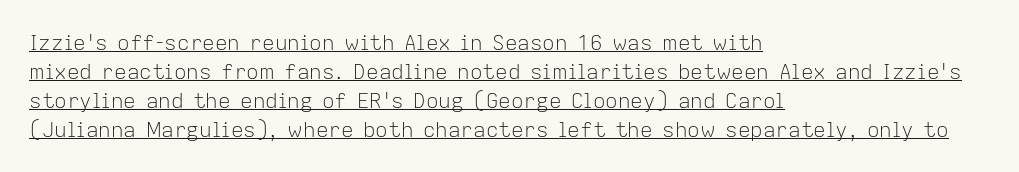
Q: Is the text bold? A: No.
Q: Is the text italic (slanted)? A: No, it is upright.
Q: Is the text underlined? A: Yes.
Q: How is the paragraph aligned? A: Left-aligned.
Q: Is the spacing between letters normal or unusually wide? A: Normal.
Q: Is the spacing between lines tight, normal or loose? A: Normal.
